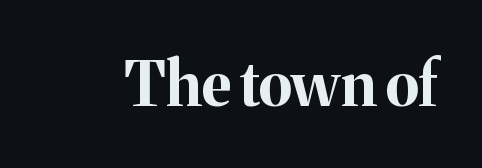
{"serif": "yes", "italic": "no", "bold": "yes", "weight": "bold", "width": "normal", "stroke_contrast": "medium", "x_height": "medium", "monospaced": "no", "underline": "no", "letter_spacing": "normal", "letter_spacing_em": 0.0, "glyph_px": 61}
